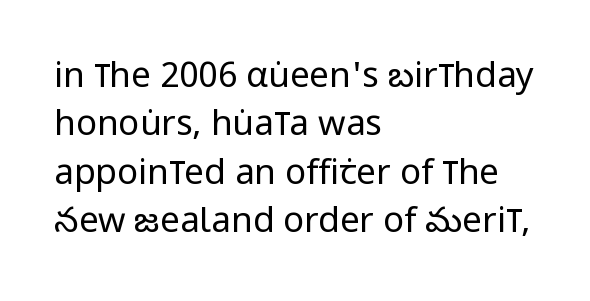
{"serif": "no", "italic": "no", "bold": "no", "weight": "regular", "width": "condensed", "stroke_contrast": "low", "x_height": "large", "monospaced": "no", "underline": "no", "align": "left", "line_spacing": "normal", "line_spacing_ratio": 1.38, "letter_spacing": "normal", "letter_spacing_em": 0.0, "glyph_px": 35}
